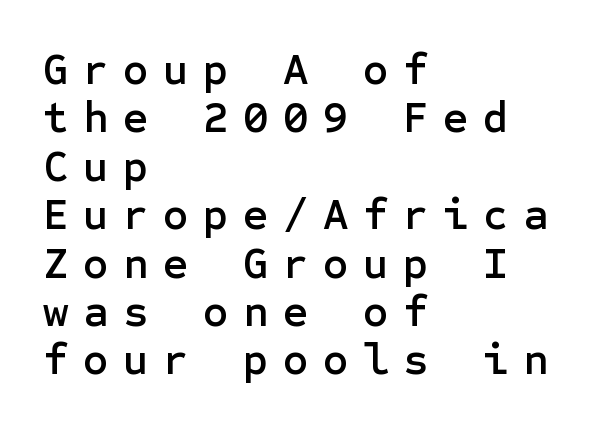
The image shows 44 px sans-serif type, upright; set left-aligned, tight line spacing (1.1x), unusually wide letter spacing (+0.33 em), not underlined; low stroke contrast and a medium x-height.
